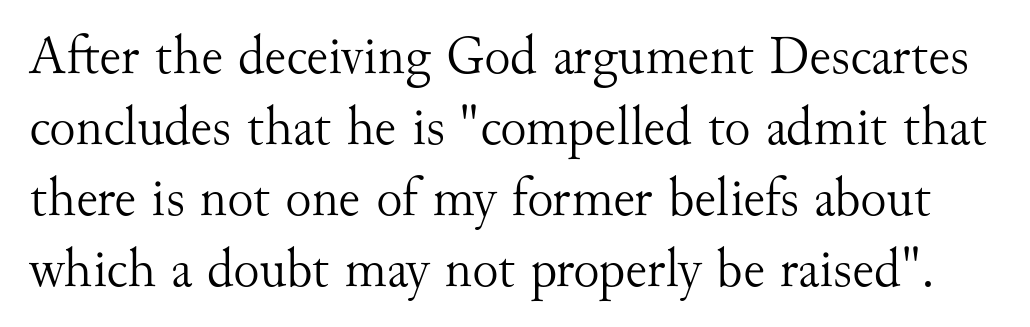
A quiet, ordinary-to-light weight characterises the typeface. Letterform terminals end in serifs throughout the passage. Every character sits straight up, as roman type does. What stands out about the letter spacing? Nothing — it is the standard amount.
